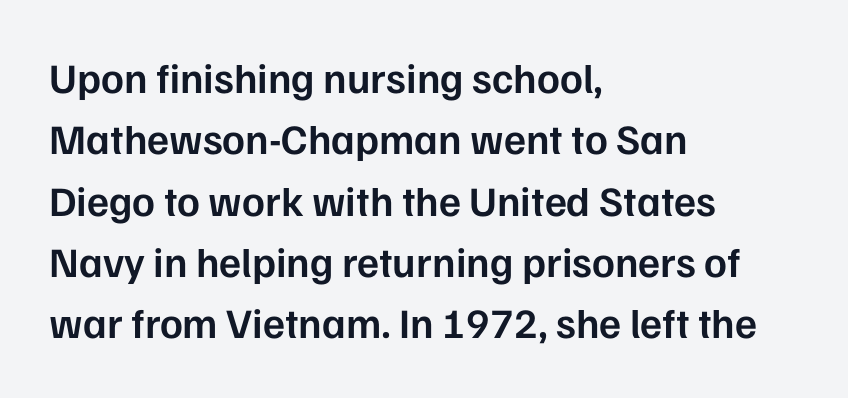
{"serif": "no", "italic": "no", "bold": "semi", "weight": "semibold", "width": "normal", "stroke_contrast": "low", "x_height": "medium", "monospaced": "no", "underline": "no", "align": "left", "line_spacing": "normal", "line_spacing_ratio": 1.46, "letter_spacing": "normal", "letter_spacing_em": 0.0, "glyph_px": 42}
